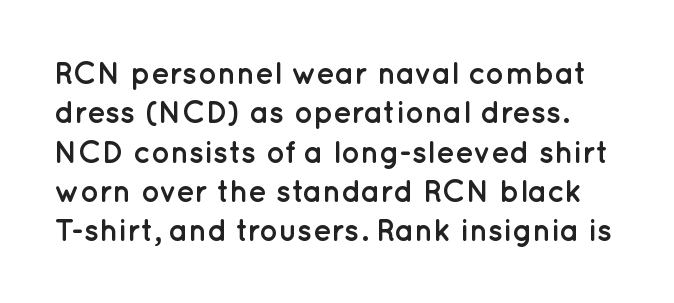
The image shows 31 px semibold sans-serif type, upright; set normal line spacing (1.27x), normal letter spacing, not underlined; low stroke contrast and a medium x-height.
